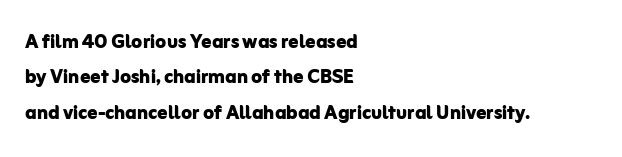
Q: Is the text bold? A: Yes.
Q: Is the text italic (slanted)? A: No, it is upright.
Q: Is the text underlined? A: No.
Q: How is the paragraph aligned? A: Left-aligned.
Q: Is the spacing between letters normal or unusually wide? A: Normal.
Q: Is the spacing between lines tight, normal or loose? A: Normal.
